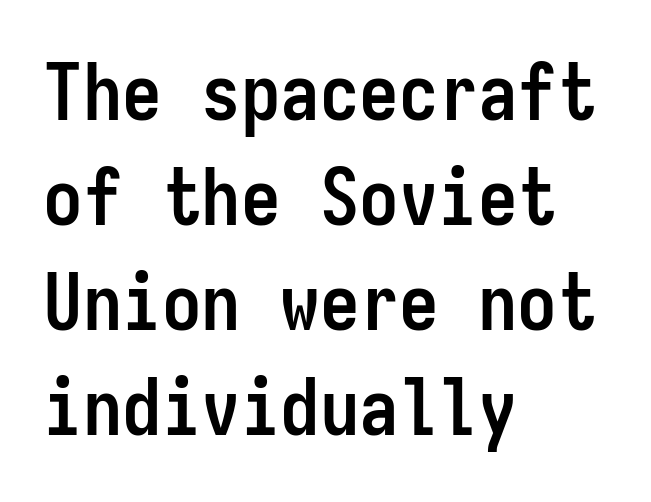
Q: Is the text bold? A: Yes.
Q: Is the text italic (slanted)? A: No, it is upright.
Q: Is the typeface a serif or a sans-serif typeface? A: Sans-serif.
Q: Is the text underlined? A: No.
Q: How is the paragraph aligned? A: Left-aligned.
Q: Is the spacing between letters normal or unusually wide? A: Normal.
Q: Is the spacing between lines tight, normal or loose? A: Normal.
Q: Width (condensed, normal, or wide)? A: Condensed.
Q: Stroke contrast? A: Low.
Q: x-height? A: Medium.
Q: Monospaced? A: Yes.
